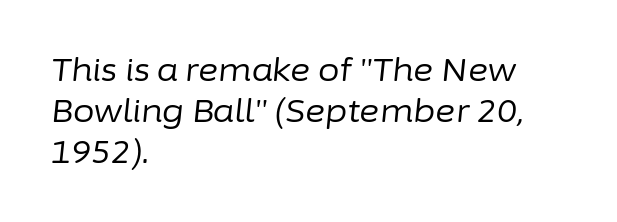
{"italic": "yes", "lean": "right", "slant_degrees": 6, "bold": "no", "weight": "regular", "width": "normal", "stroke_contrast": "low", "x_height": "medium", "monospaced": "no", "underline": "no", "align": "left", "line_spacing": "normal", "line_spacing_ratio": 1.32, "letter_spacing": "normal", "letter_spacing_em": 0.0, "glyph_px": 31}
